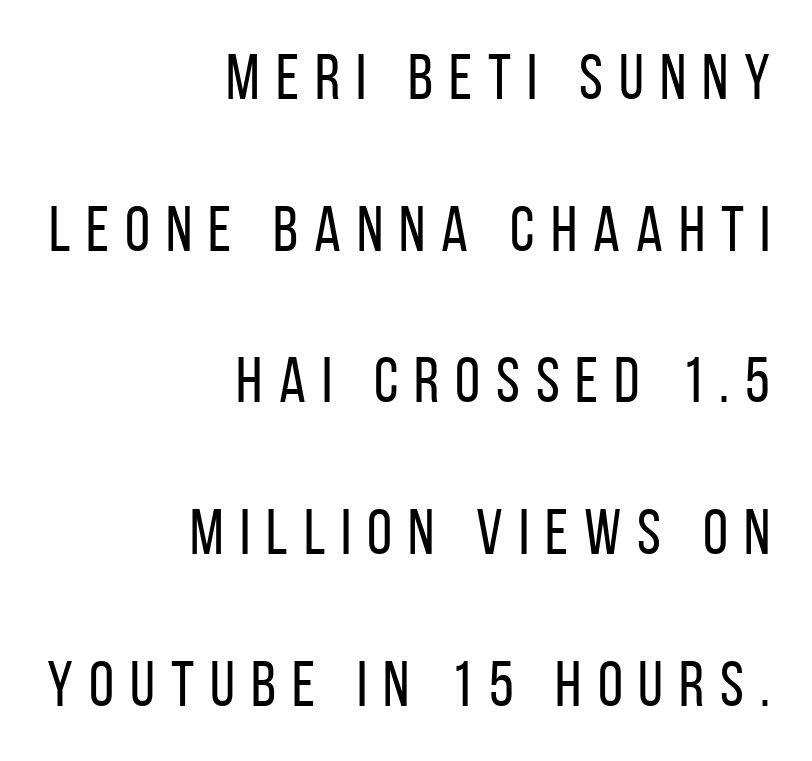
{"serif": "no", "italic": "no", "bold": "no", "weight": "regular", "width": "condensed", "stroke_contrast": "low", "x_height": "large", "monospaced": "no", "underline": "no", "align": "right", "line_spacing": "loose", "line_spacing_ratio": 2.37, "letter_spacing": "wide", "letter_spacing_em": 0.25, "glyph_px": 64}
